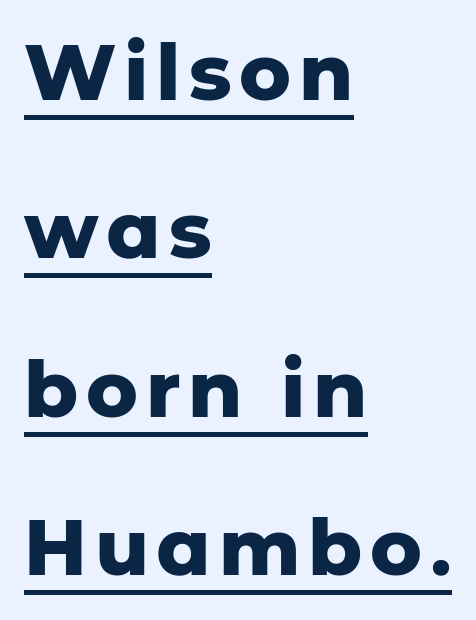
The image shows 78 px heavy sans-serif type, upright; set left-aligned, loose line spacing (2.03x), underlined; low stroke contrast and a medium x-height.
